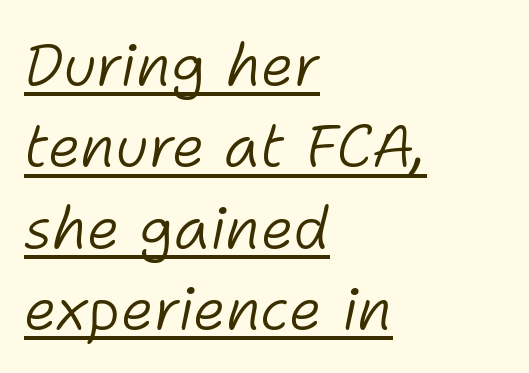
The image shows 59 px light type, italic (leaning right); set left-aligned, normal line spacing (1.38x), normal letter spacing, underlined; low stroke contrast and a medium x-height.
